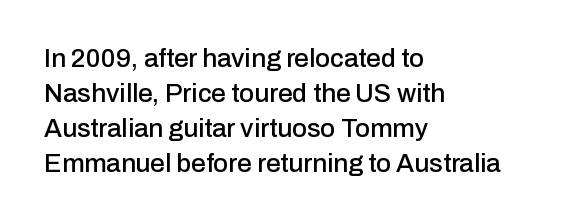
The image shows 26 px text type, upright; set left-aligned, normal line spacing (1.34x), normal letter spacing, not underlined.
